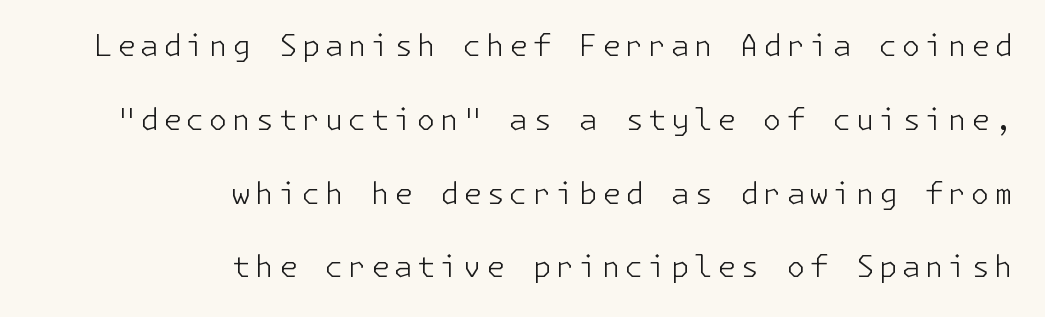
{"serif": "no", "italic": "no", "bold": "no", "weight": "light", "width": "normal", "stroke_contrast": "low", "x_height": "medium", "underline": "no", "align": "right", "line_spacing": "loose", "line_spacing_ratio": 2.46, "glyph_px": 30}
